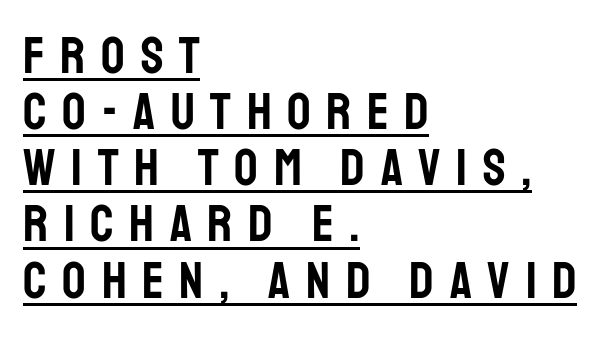
{"serif": "no", "italic": "no", "width": "condensed", "stroke_contrast": "low", "x_height": "large", "monospaced": "no", "underline": "yes", "align": "left", "line_spacing": "tight", "line_spacing_ratio": 1.08, "letter_spacing": "wide", "letter_spacing_em": 0.3, "glyph_px": 52}
